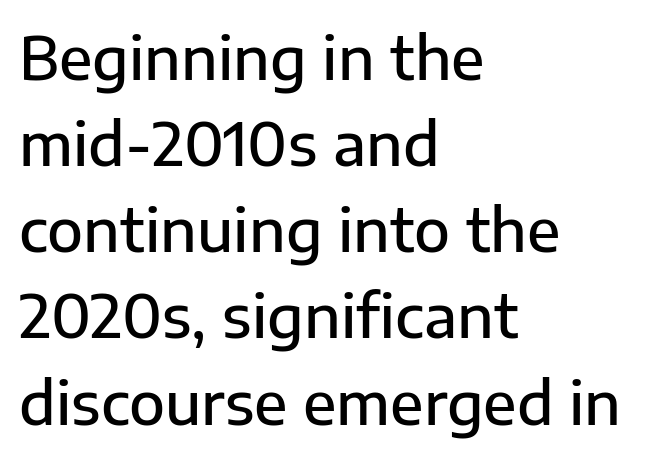
Q: Is the text bold? A: Semi-bold.
Q: Is the text italic (slanted)? A: No, it is upright.
Q: Is the typeface a serif or a sans-serif typeface? A: Sans-serif.
Q: Is the text underlined? A: No.
Q: How is the paragraph aligned? A: Left-aligned.
Q: Is the spacing between letters normal or unusually wide? A: Normal.
Q: Is the spacing between lines tight, normal or loose? A: Normal.
Q: Width (condensed, normal, or wide)? A: Normal.
Q: Stroke contrast? A: Low.
Q: x-height? A: Medium.
Q: Monospaced? A: No.
